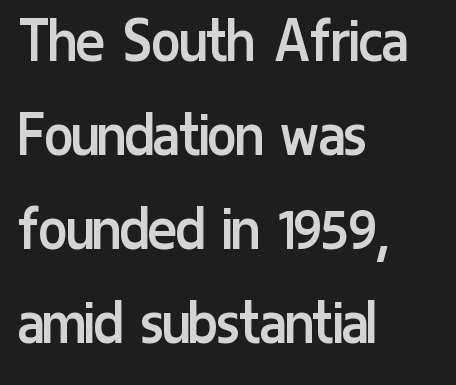
{"serif": "no", "italic": "no", "bold": "no", "weight": "regular", "width": "condensed", "stroke_contrast": "low", "x_height": "medium", "monospaced": "no", "underline": "no", "align": "left", "line_spacing": "normal", "line_spacing_ratio": 1.38, "letter_spacing": "normal", "letter_spacing_em": 0.0, "glyph_px": 68}
